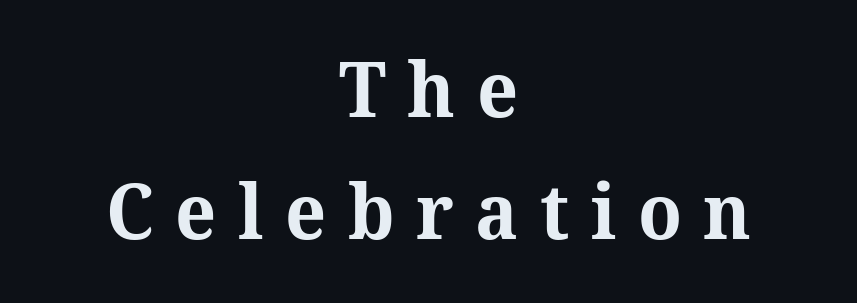
Q: Is the text bold? A: Yes.
Q: Is the text italic (slanted)? A: No, it is upright.
Q: Is the typeface a serif or a sans-serif typeface? A: Serif.
Q: Is the text underlined? A: No.
Q: How is the paragraph aligned? A: Centered.
Q: Is the spacing between letters normal or unusually wide? A: Unusually wide.
Q: Is the spacing between lines tight, normal or loose? A: Normal.
Q: Width (condensed, normal, or wide)? A: Normal.
Q: Stroke contrast? A: Medium.
Q: x-height? A: Medium.
Q: Monospaced? A: No.
